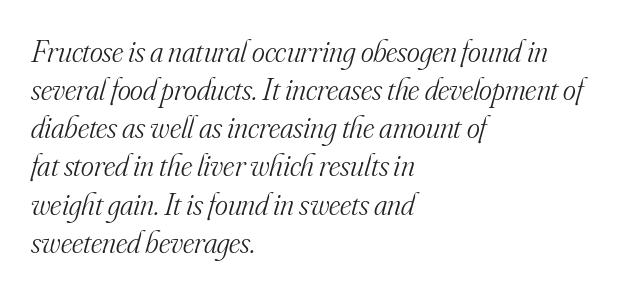
Q: Is the text bold? A: No.
Q: Is the text italic (slanted)? A: Yes, it leans right by about 16 degrees.
Q: Is the typeface a serif or a sans-serif typeface? A: Serif.
Q: Is the text underlined? A: No.
Q: How is the paragraph aligned? A: Left-aligned.
Q: Is the spacing between letters normal or unusually wide? A: Normal.
Q: Width (condensed, normal, or wide)? A: Normal.
Q: Stroke contrast? A: Medium.
Q: x-height? A: Small.
Q: Monospaced? A: No.
